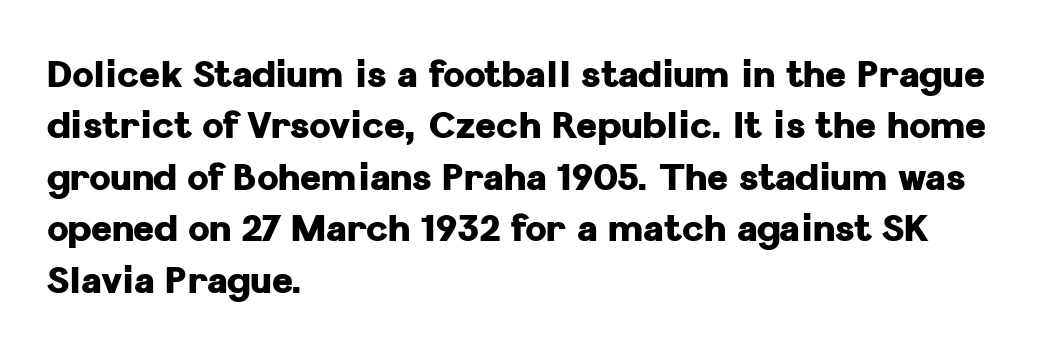
The passage shown has conventional tracking throughout. Spacing verdict: proportional, widths tailored to each character. These lines are set flush left with a ragged right edge. Examine the stroke ends and you'll find no serifs. Do the letters lean? They stand straight. The block of text has a typical density, with ordinary space between rows.
